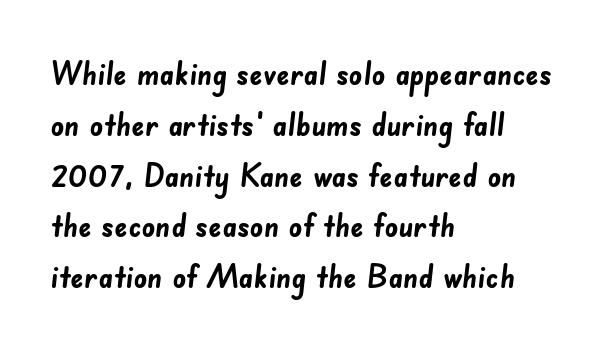
A typesetter would call this proportional, since set widths differ per character. Type without underlining. Evenly set lines give the paragraph a standard silhouette. The text was rendered using a sans face with plain stroke endings. Emphasis by weight is at full strength: bold.
